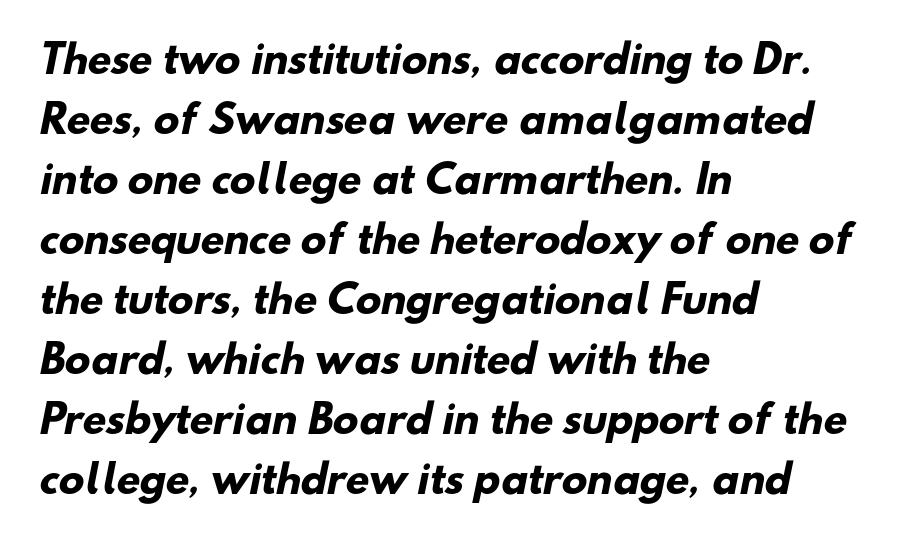
Honestly, the letter spacing is just normal — you wouldn't notice it. If you drew a ruler down the left edge, every line would touch it. Plenty of ink on the page — the face is bold. The leading is moderate, giving the passage an even texture.
